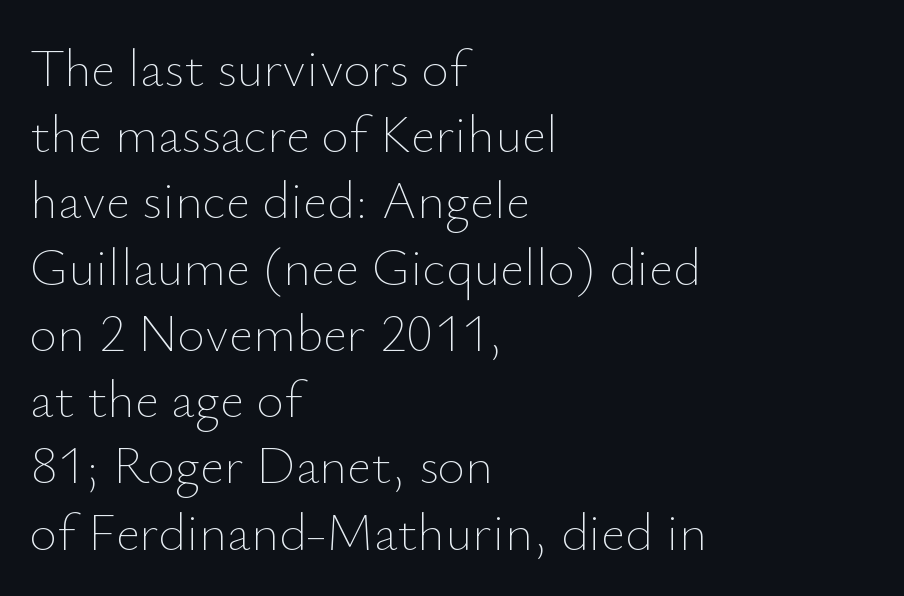
Q: Is the text bold? A: No.
Q: Is the text italic (slanted)? A: No, it is upright.
Q: Is the text underlined? A: No.
Q: How is the paragraph aligned? A: Left-aligned.
Q: Is the spacing between letters normal or unusually wide? A: Normal.
Q: Is the spacing between lines tight, normal or loose? A: Normal.
Q: Width (condensed, normal, or wide)? A: Normal.
Q: Stroke contrast? A: Low.
Q: x-height? A: Small.
Q: Monospaced? A: No.
